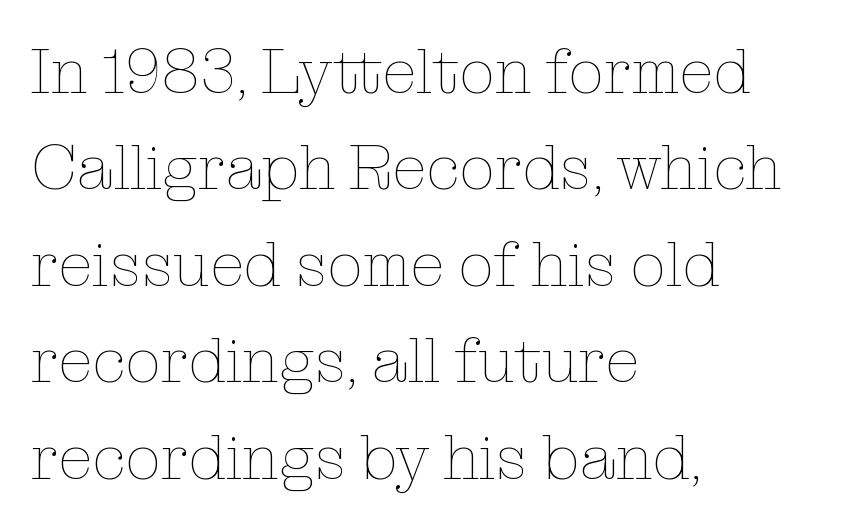
Inter-character spacing is left at the font's built-in metrics. Line spacing here is normal. The gap between lines stays unmarked. Every stem runs plumb, perpendicular to the baseline. Character widths vary here, with narrow letters taking less room than wide ones.
